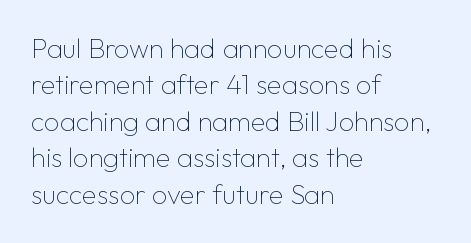
The image shows 27 px text type, upright; set left-aligned, normal line spacing (1.35x), normal letter spacing, not underlined.
